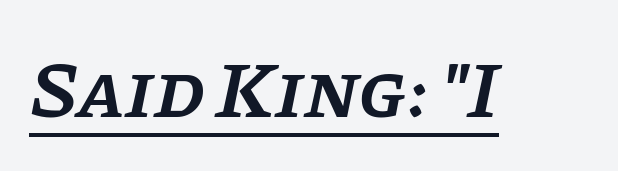
{"serif": "yes", "italic": "yes", "lean": "right", "slant_degrees": 11, "bold": "semi", "weight": "semibold", "width": "normal", "stroke_contrast": "low", "x_height": "large", "monospaced": "no", "underline": "yes", "letter_spacing": "normal", "letter_spacing_em": 0.0, "glyph_px": 79}
